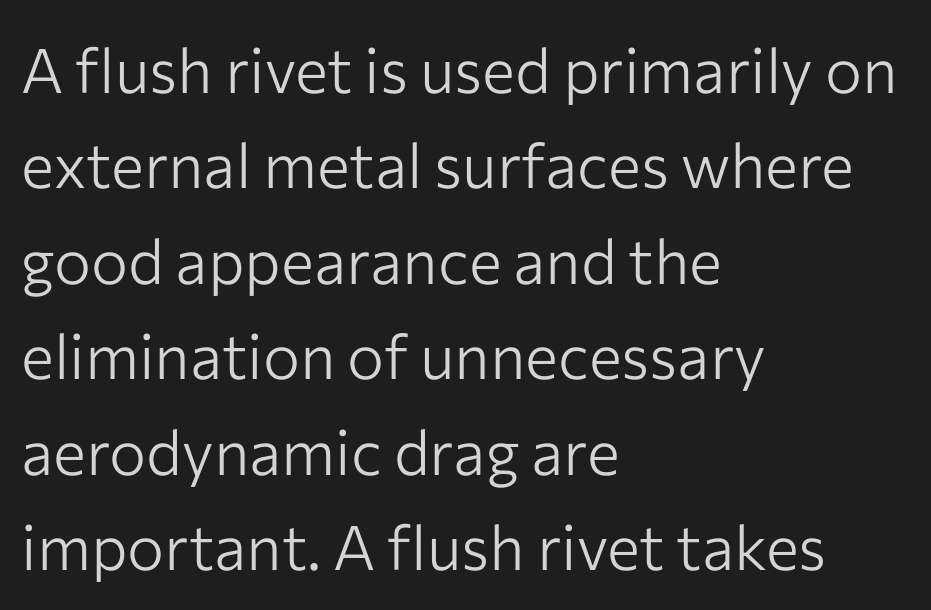
Q: Is the text bold? A: No.
Q: Is the text italic (slanted)? A: No, it is upright.
Q: Is the typeface a serif or a sans-serif typeface? A: Sans-serif.
Q: Is the text underlined? A: No.
Q: How is the paragraph aligned? A: Left-aligned.
Q: Is the spacing between letters normal or unusually wide? A: Normal.
Q: Is the spacing between lines tight, normal or loose? A: Normal.
Q: Width (condensed, normal, or wide)? A: Normal.
Q: Stroke contrast? A: Low.
Q: x-height? A: Medium.
Q: Monospaced? A: No.
